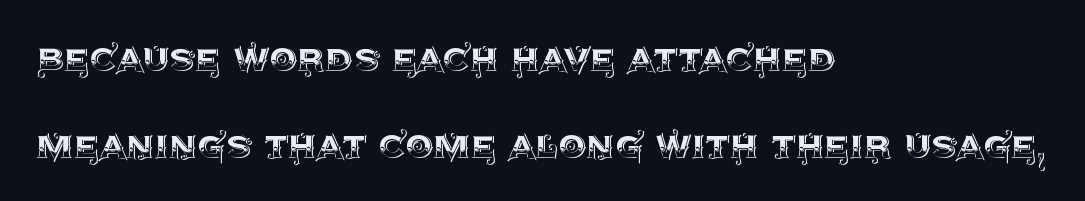
{"italic": "no", "width": "normal", "x_height": "large", "monospaced": "no", "underline": "no", "align": "left", "line_spacing": "loose", "line_spacing_ratio": 1.97, "letter_spacing": "normal", "letter_spacing_em": 0.0, "glyph_px": 44}
